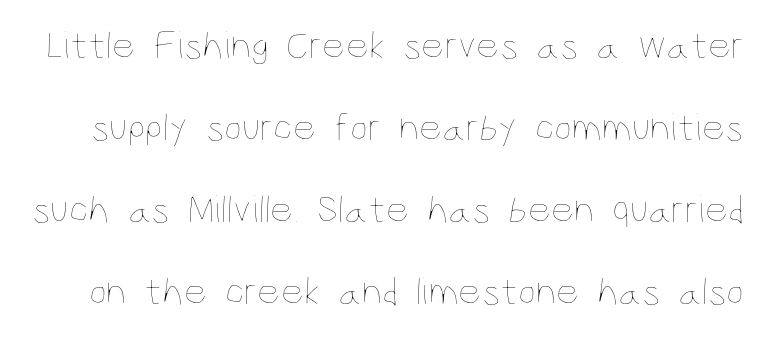
The image shows 40 px thin, condensed type, upright; set loose line spacing (2.05x), normal letter spacing, not underlined; low stroke contrast and a large x-height.
